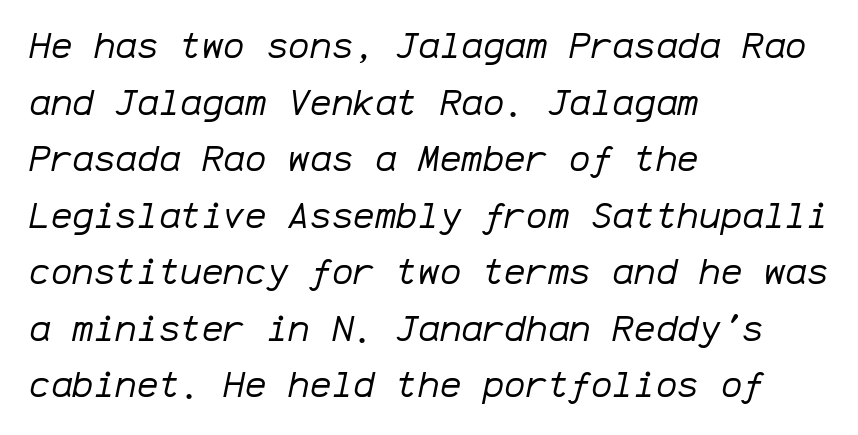
Decoration check: the copy has no underline. Compared with a centered layout, this one pins lines to the left instead. These lines are rendered in a fixed-pitch font. The space between consecutive lines is moderate. Stems here are at most as thick as an everyday book face.
